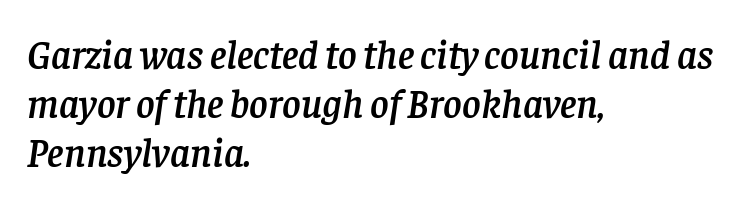
{"serif": "yes", "italic": "yes", "lean": "right", "slant_degrees": 8, "width": "normal", "stroke_contrast": "low", "x_height": "large", "monospaced": "no", "underline": "no", "align": "left", "line_spacing_ratio": 1.23, "letter_spacing": "normal", "letter_spacing_em": 0.0, "glyph_px": 40}
